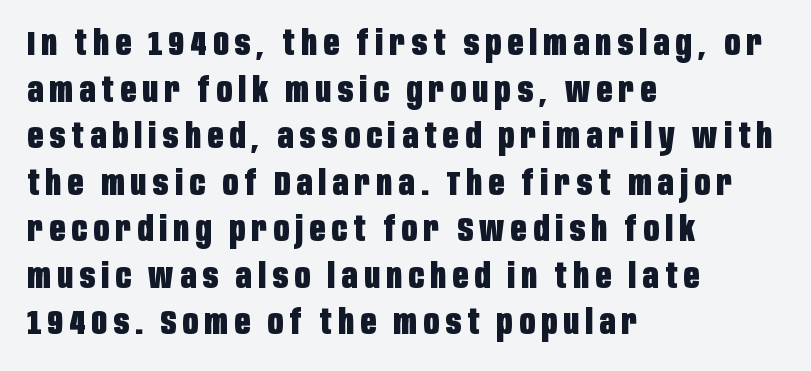
Whoever set this chose a conventional vertical rhythm. I'd call this a sans setting — the letters go barefoot. Where is the straight margin? On the left. On the weight axis this lands at bold, roughly 700. It's the straight-up-and-down kind of type.
